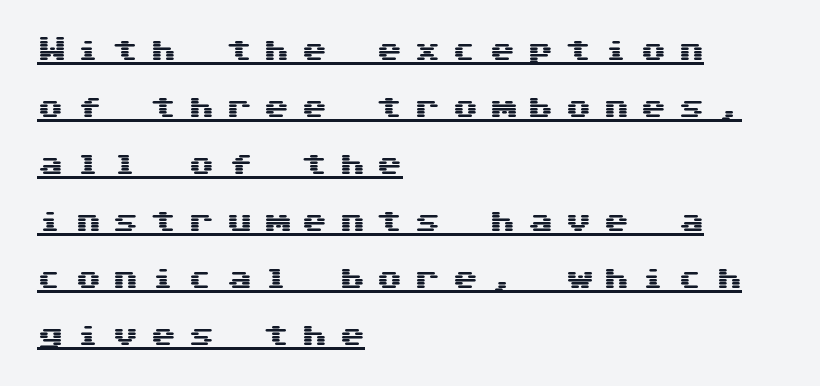
{"italic": "no", "underline": "yes", "align": "left", "line_spacing": "loose", "line_spacing_ratio": 2.19, "letter_spacing": "wide", "letter_spacing_em": 0.45, "glyph_px": 26}
